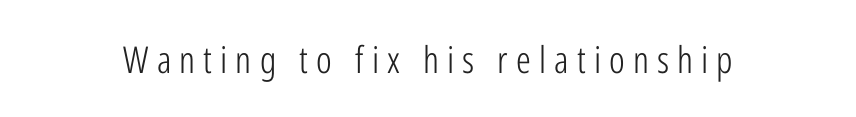
The image shows 37 px light, condensed sans-serif type, upright; set unusually wide letter spacing (+0.22 em), not underlined; low stroke contrast and a medium x-height.
